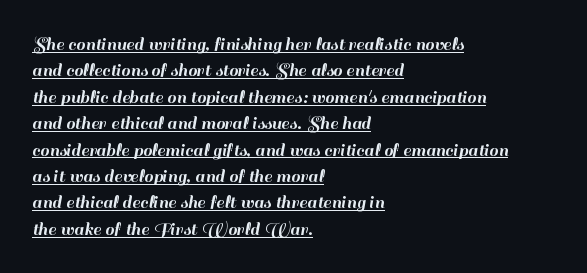
Horizontal alignment here is leftward, the default for most running prose. The type is set solid horizontally, with unmodified tracking. The rendered words wear a rule along their underside.
